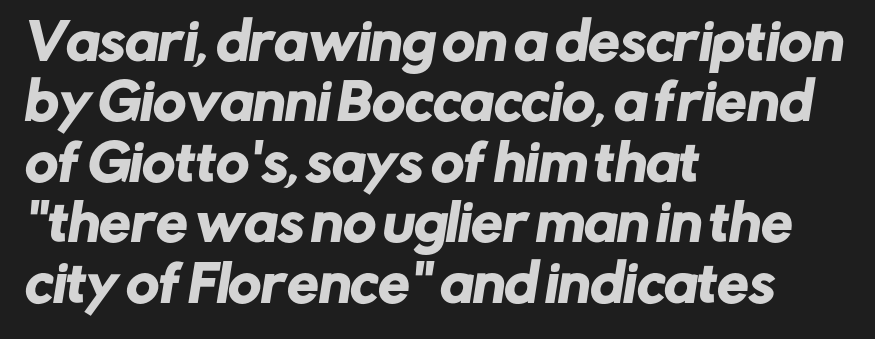
Q: Is the typeface a serif or a sans-serif typeface? A: Sans-serif.
Q: Is the text underlined? A: No.
Q: How is the paragraph aligned? A: Left-aligned.
Q: Is the spacing between letters normal or unusually wide? A: Normal.
Q: Width (condensed, normal, or wide)? A: Normal.
Q: Stroke contrast? A: Low.
Q: x-height? A: Medium.
Q: Monospaced? A: No.
